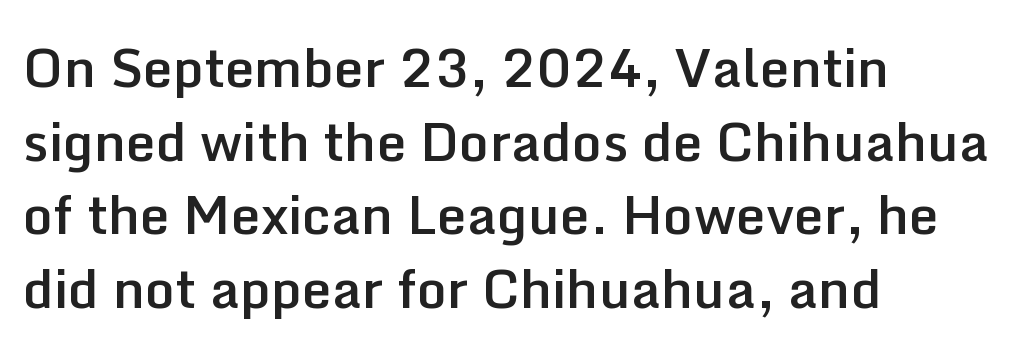
The image shows 53 px semibold sans-serif type, upright; set left-aligned, normal line spacing (1.39x), normal letter spacing, not underlined; low stroke contrast and a medium x-height.
